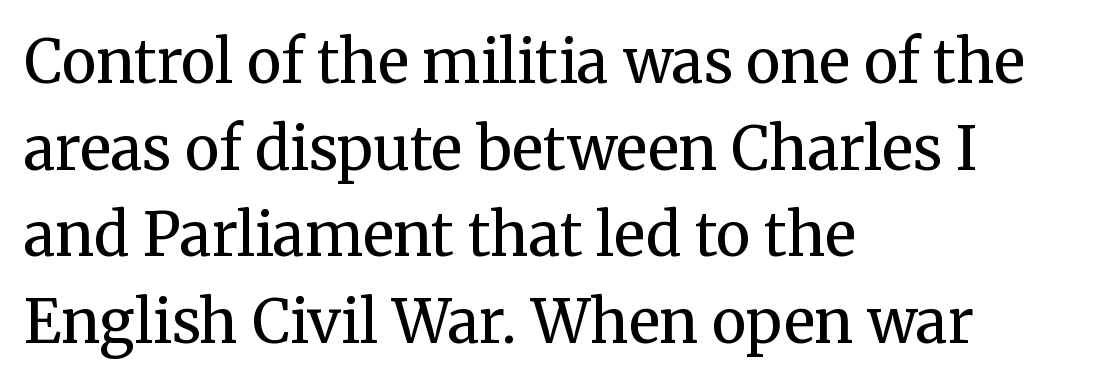
The passage shown is not underscored anywhere. Spacing verdict: proportional, widths tailored to each character. The letters look calm and open, with moderate or lighter stems. If you measured baseline to baseline, you'd find a middling distance. The ragged edge is on the right, which tells us the setting is flush left.
